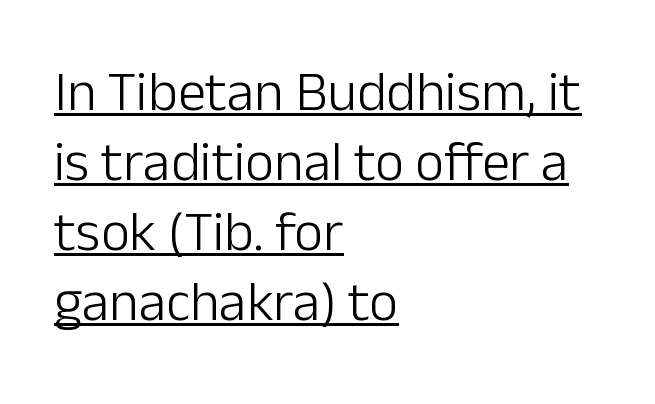
The image shows 56 px light sans-serif type, upright; set left-aligned, normal line spacing (1.25x), normal letter spacing, underlined; low stroke contrast and a medium x-height.
